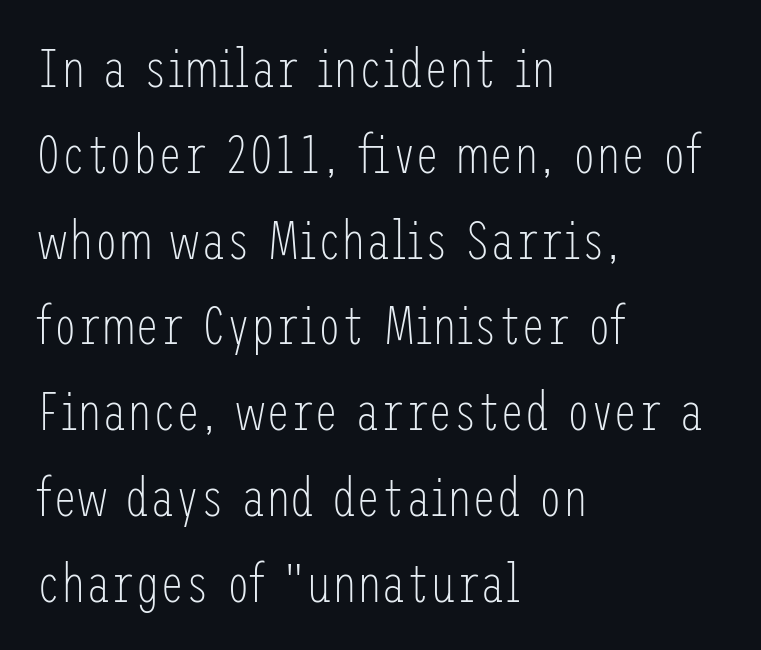
Quick note: underline off. I'd call this a sans setting — the letters go barefoot. Compared with a typical body face, this is equally light or lighter still. All the whitespace from short lines collects on the right.
